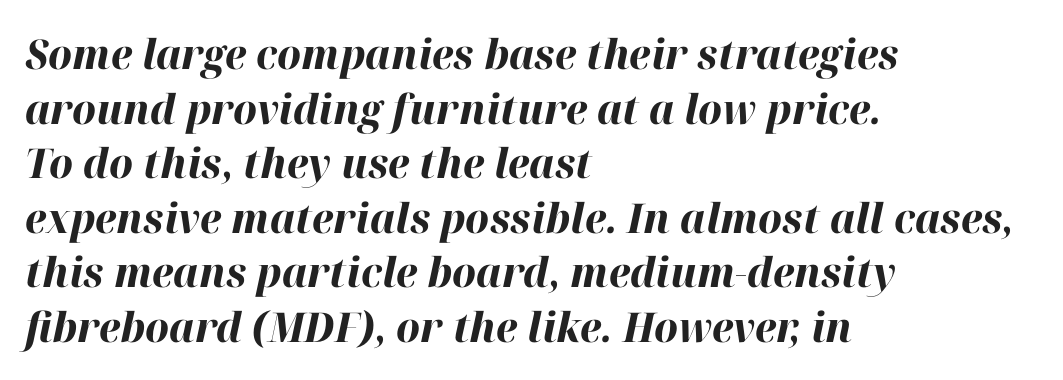
Q: Is the text bold? A: Yes.
Q: Is the text italic (slanted)? A: Yes, it leans right by about 12 degrees.
Q: Is the text underlined? A: No.
Q: How is the paragraph aligned? A: Left-aligned.
Q: Is the spacing between letters normal or unusually wide? A: Normal.
Q: Is the spacing between lines tight, normal or loose? A: Normal.
Q: Width (condensed, normal, or wide)? A: Normal.
Q: Stroke contrast? A: High.
Q: x-height? A: Medium.
Q: Monospaced? A: No.
